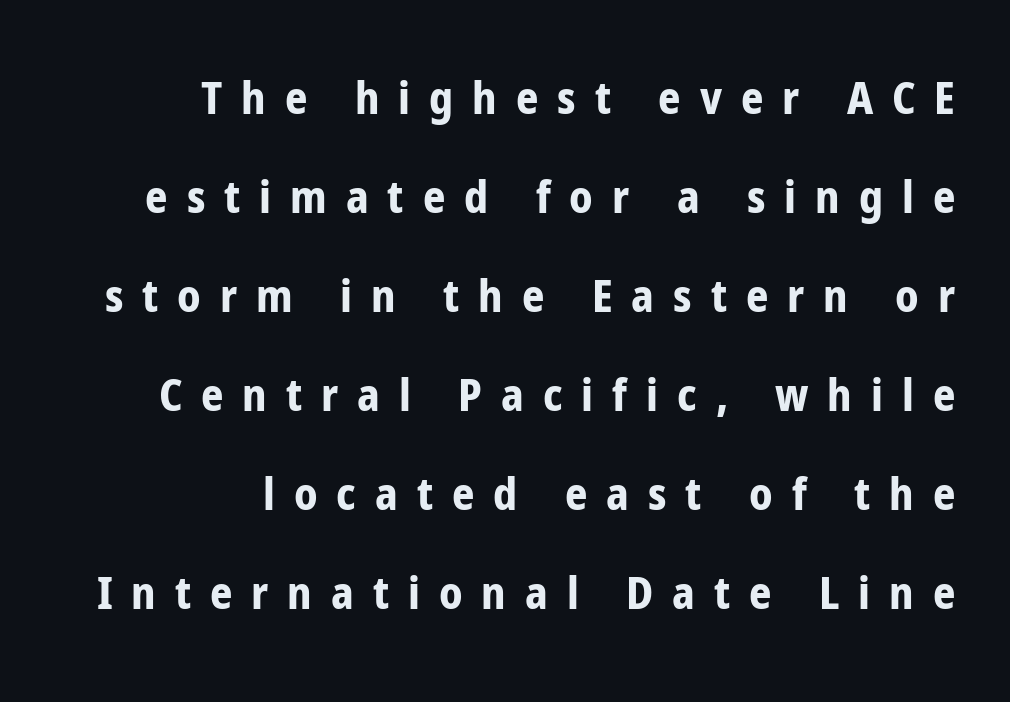
{"serif": "no", "italic": "no", "bold": "yes", "weight": "bold", "width": "condensed", "stroke_contrast": "low", "x_height": "medium", "monospaced": "no", "underline": "no", "align": "right", "line_spacing": "loose", "line_spacing_ratio": 2.25, "letter_spacing": "wide", "letter_spacing_em": 0.43, "glyph_px": 44}
